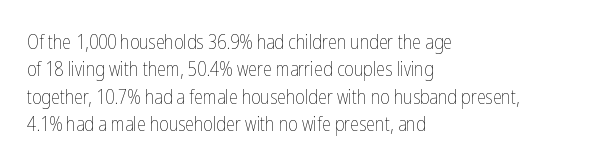
{"italic": "no", "bold": "no", "underline": "no", "align": "left", "line_spacing": "normal", "line_spacing_ratio": 1.37, "letter_spacing": "normal", "letter_spacing_em": 0.0, "glyph_px": 20}
